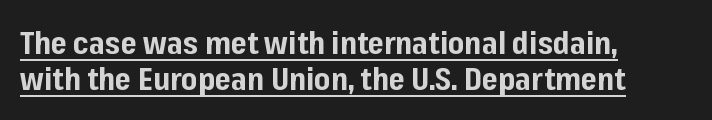
The image shows 31 px bold sans-serif type, upright; set left-aligned, line spacing 1.17x, normal letter spacing, underlined; low stroke contrast and a medium x-height.
